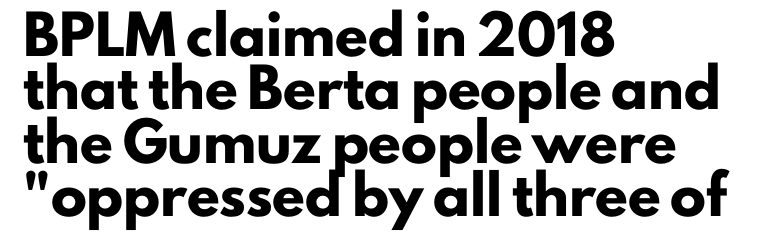
The image shows 36 px heavy sans-serif type, upright; set left-aligned, normal line spacing (1.48x), normal letter spacing, not underlined; low stroke contrast and a small x-height.
